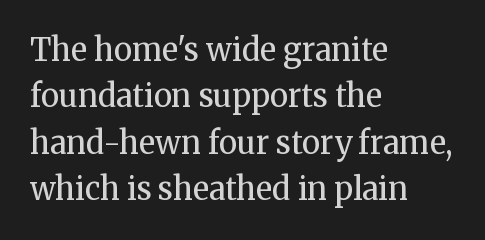
The image shows 31 px regular-weight serif type, upright; set left-aligned, normal line spacing (1.5x), normal letter spacing, not underlined; medium stroke contrast and a medium x-height.
